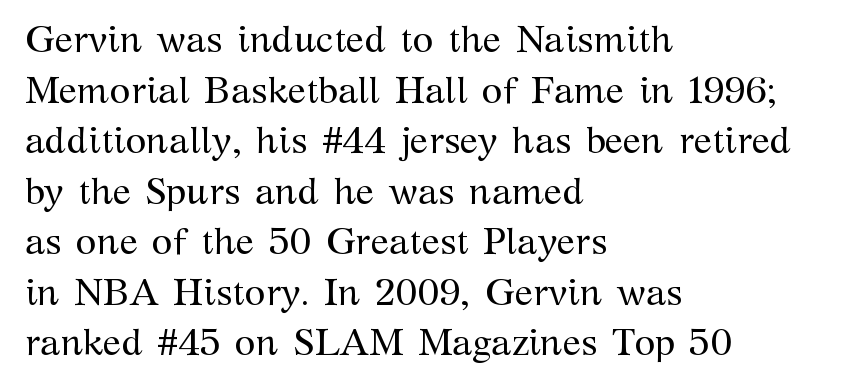
A light-to-regular cut is what we see here. The strip under each line holds only bare page. Teacher's note: observe the even left margin — that is flush-left alignment. Reading down the column, the eye jumps a familiar distance to each next line. The letters advance in unequal steps, a hallmark of proportional type.
